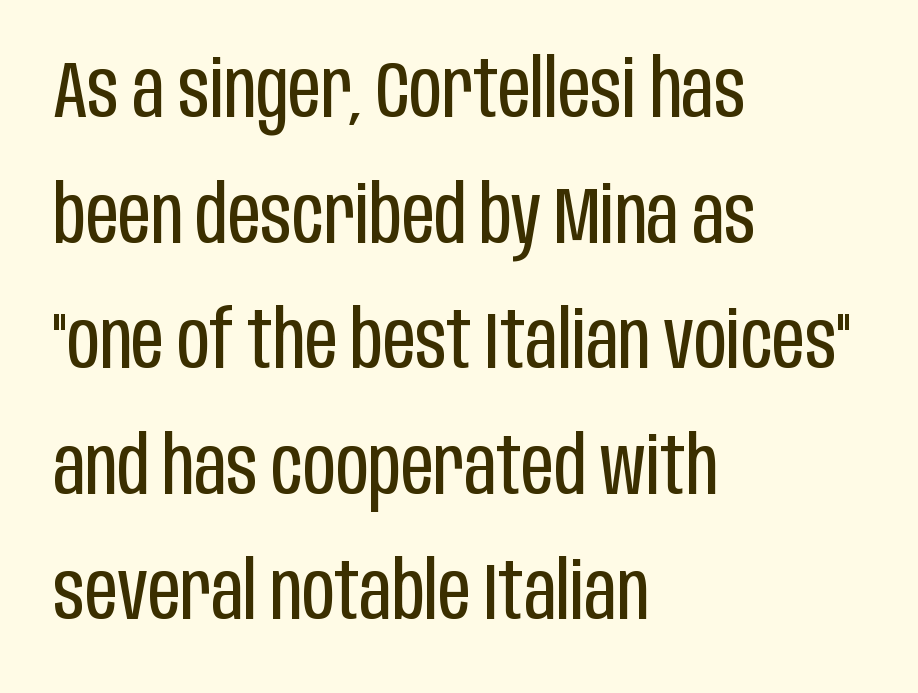
{"serif": "no", "italic": "no", "bold": "no", "weight": "regular", "width": "condensed", "stroke_contrast": "low", "x_height": "large", "monospaced": "no", "underline": "no", "align": "left", "line_spacing": "normal", "line_spacing_ratio": 1.57, "letter_spacing": "normal", "letter_spacing_em": 0.0, "glyph_px": 80}
